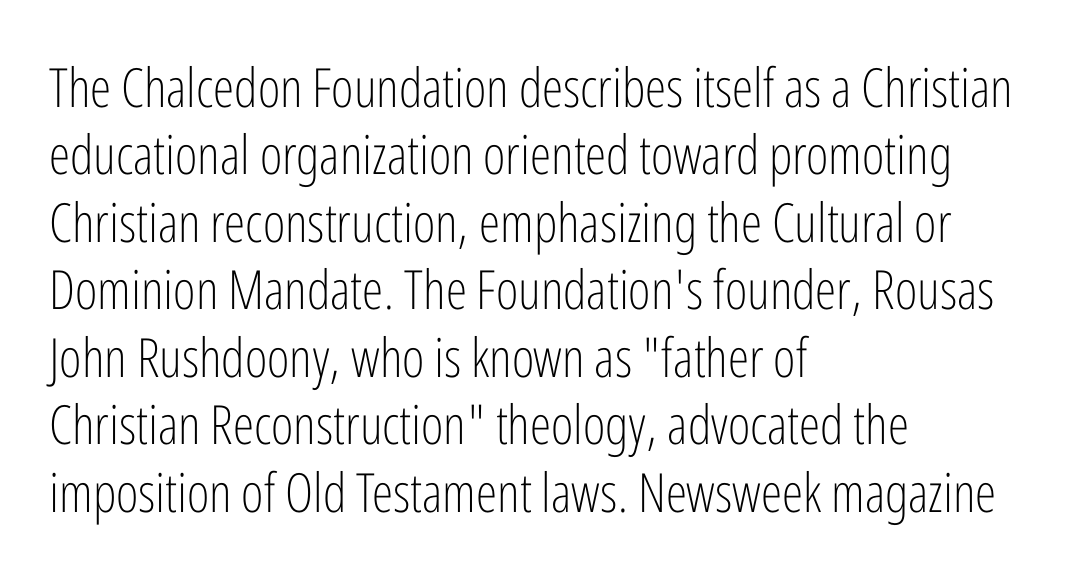
Q: Is the text bold? A: No.
Q: Is the text italic (slanted)? A: No, it is upright.
Q: Is the typeface a serif or a sans-serif typeface? A: Sans-serif.
Q: Is the text underlined? A: No.
Q: How is the paragraph aligned? A: Left-aligned.
Q: Is the spacing between letters normal or unusually wide? A: Normal.
Q: Is the spacing between lines tight, normal or loose? A: Normal.
Q: Width (condensed, normal, or wide)? A: Condensed.
Q: Stroke contrast? A: Low.
Q: x-height? A: Medium.
Q: Monospaced? A: No.
